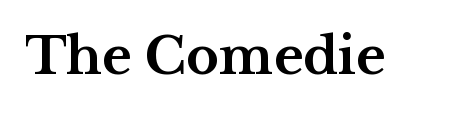
The letters stand upright; this is a roman face. Proportional: the letters do not fall into vertical columns. Typographic density is high because the face is bold. Honestly, the letter spacing is just normal — you wouldn't notice it.
